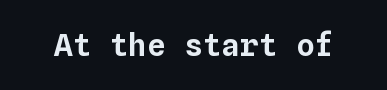
The image shows 31 px text type, upright, monospaced; set normal letter spacing, not underlined; low stroke contrast and a medium x-height.
